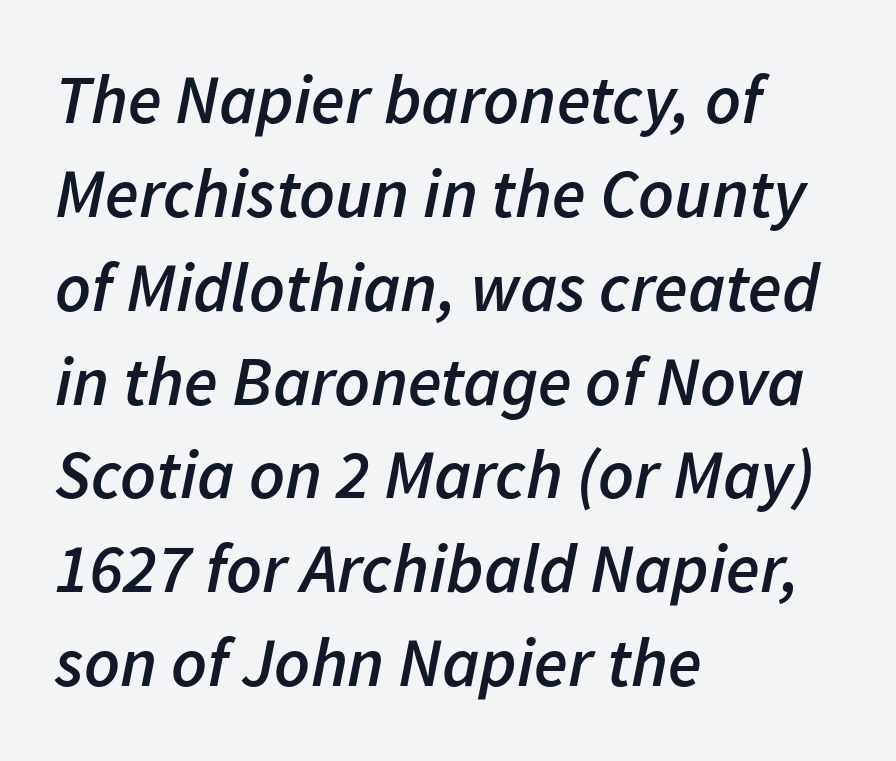
{"italic": "yes", "lean": "right", "slant_degrees": 11, "bold": "semi", "weight": "semibold", "width": "normal", "stroke_contrast": "low", "x_height": "medium", "monospaced": "no", "underline": "no", "align": "left", "line_spacing": "normal", "line_spacing_ratio": 1.36, "letter_spacing": "normal", "letter_spacing_em": 0.0, "glyph_px": 69}
